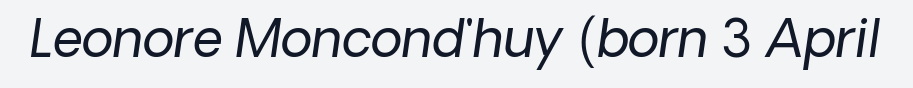
Think of a printed novel: that variable character pitch is what you see here. The glyphs in this specimen are sans serif. This is not heavy type; no bold has been used. Rule under the text: the space is simply empty. Letter spacing: default.
